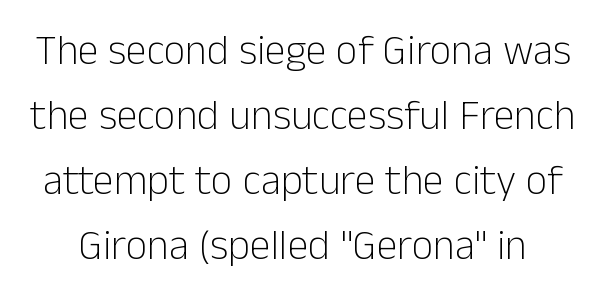
The image shows 42 px light sans-serif type, upright; set normal line spacing (1.55x), normal letter spacing, not underlined; low stroke contrast and a medium x-height.
